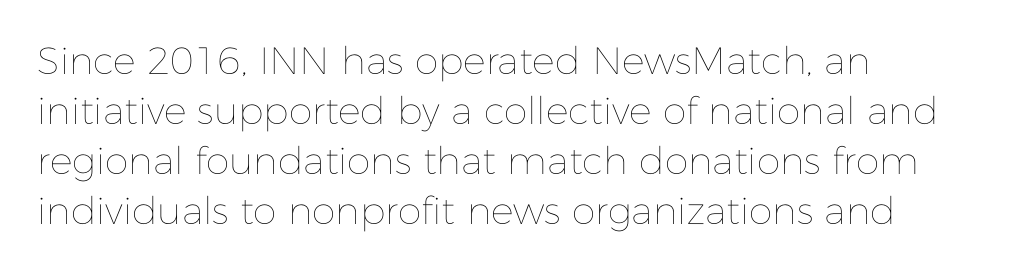
The image shows 38 px thin type, upright; set left-aligned, normal line spacing (1.32x), normal letter spacing, not underlined; low stroke contrast and a medium x-height.
